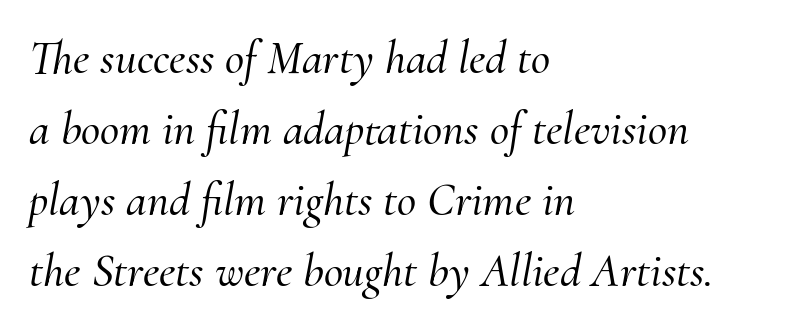
{"serif": "yes", "italic": "yes", "lean": "right", "slant_degrees": 10, "width": "normal", "stroke_contrast": "medium", "x_height": "small", "monospaced": "no", "underline": "no", "align": "left", "line_spacing": "normal", "line_spacing_ratio": 1.51, "letter_spacing": "normal", "letter_spacing_em": 0.0, "glyph_px": 47}
